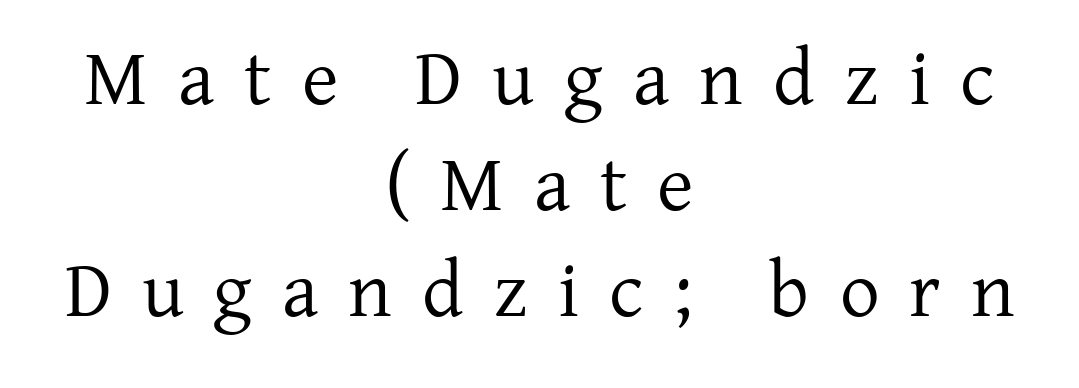
Each word looks stretched out because of the extra space between its letters. Ascenders rise straight up at ninety degrees. The typeface chosen for these lines features serifs. Each stroke keeps to a modest, everyday thickness or less. A typesetter would call this proportional, since set widths differ per character.
